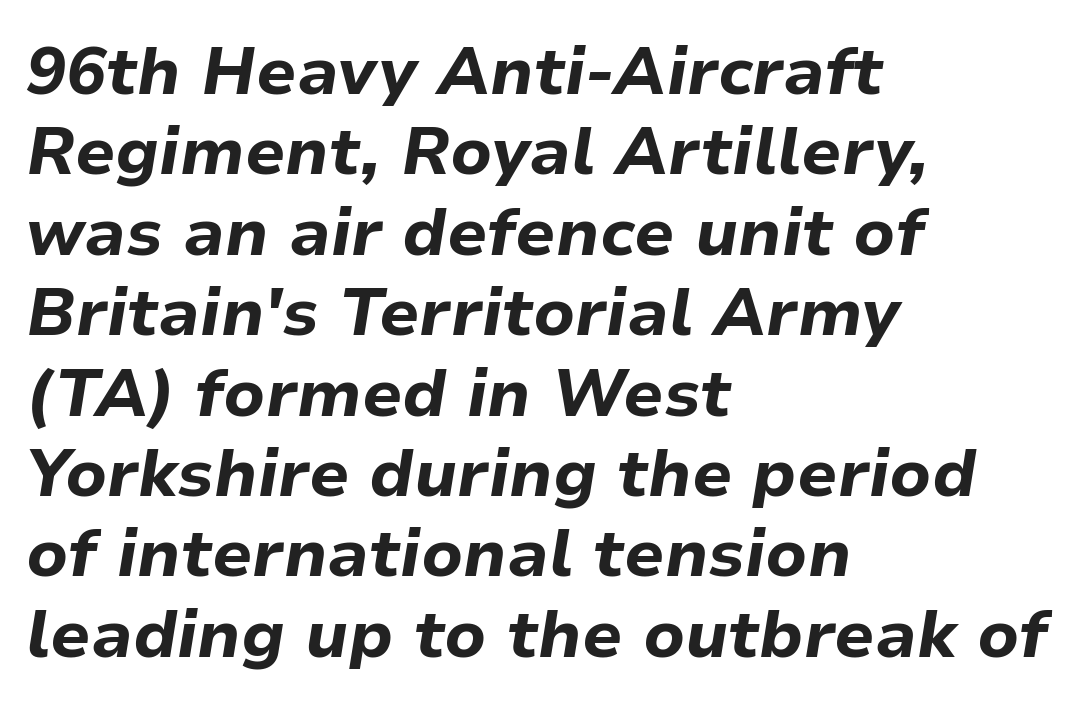
How are the letters spaced? Ordinarily, with no added tracking. Compared with ordinary roman type, these characters are visibly tilted. A typesetter would call this proportional, since set widths differ per character. Heft: maximum for text — a bold. Layout note: lines flush left. Descender tails drop into unmarked territory.
